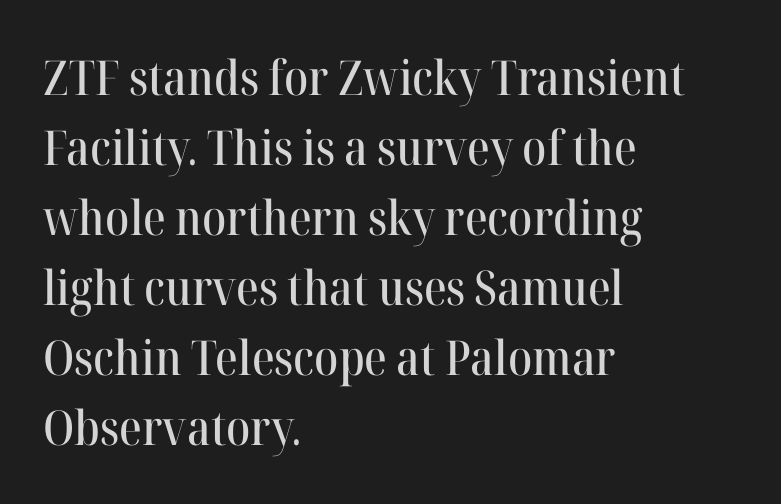
{"serif": "yes", "italic": "no", "width": "normal", "stroke_contrast": "high", "x_height": "medium", "monospaced": "no", "underline": "no", "align": "left", "line_spacing": "normal", "line_spacing_ratio": 1.46, "letter_spacing": "normal", "letter_spacing_em": 0.0, "glyph_px": 48}
